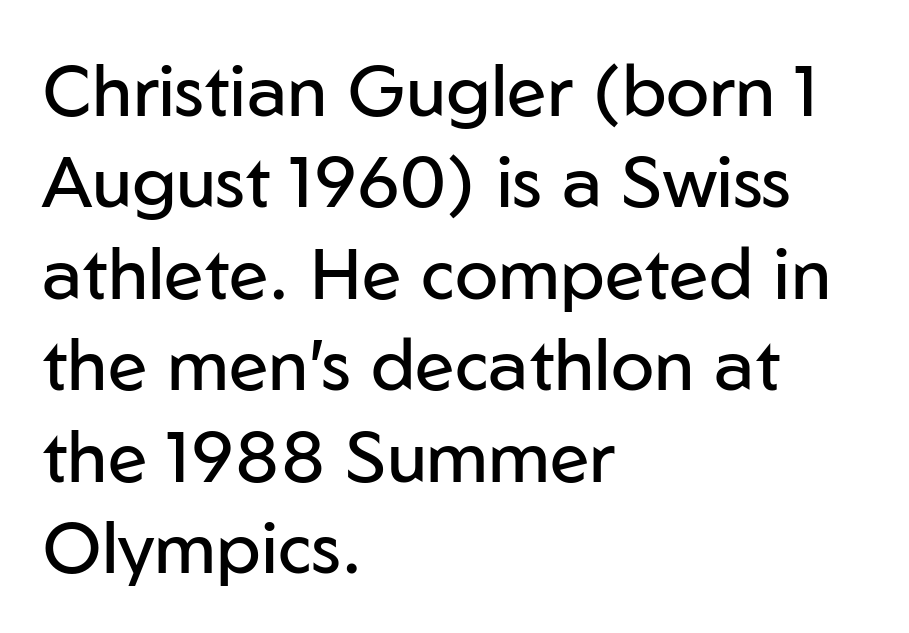
{"serif": "no", "italic": "no", "bold": "no", "weight": "regular", "width": "normal", "stroke_contrast": "low", "x_height": "medium", "monospaced": "no", "underline": "no", "align": "left", "line_spacing": "normal", "line_spacing_ratio": 1.27, "letter_spacing": "normal", "letter_spacing_em": 0.0, "glyph_px": 72}
